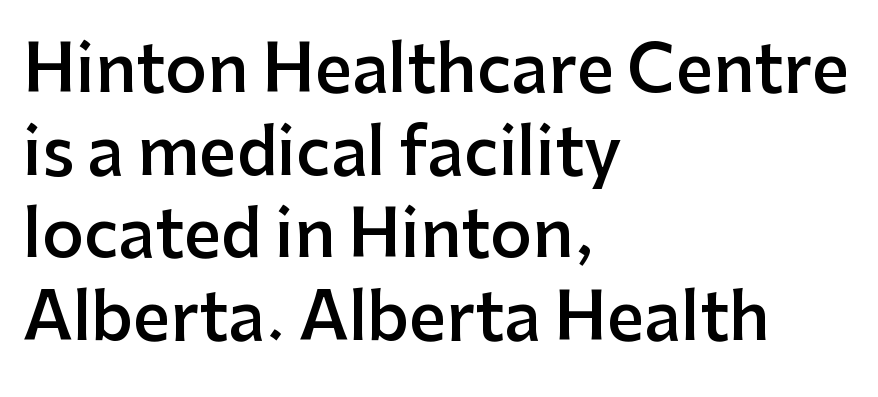
{"serif": "no", "italic": "no", "bold": "semi", "weight": "semibold", "width": "normal", "stroke_contrast": "low", "x_height": "medium", "monospaced": "no", "underline": "no", "align": "left", "line_spacing": "normal", "line_spacing_ratio": 1.27, "letter_spacing": "normal", "letter_spacing_em": 0.0, "glyph_px": 65}
